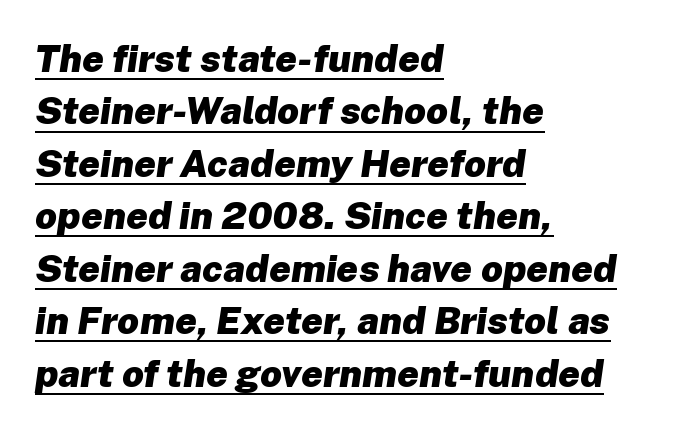
Weight check: bold — yes, fully. Interline gaps are of average width in this sample. The lettering is marked with a stroke running underneath it. Spacing verdict: proportional, widths tailored to each character. There's an unmistakable incline to the writing here.
